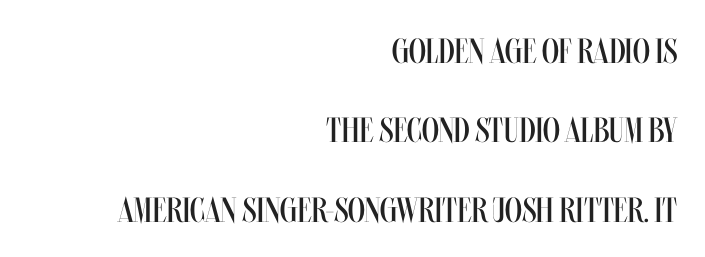
Honestly, the letter spacing is just normal — you wouldn't notice it. Line endings align vertically; line beginnings do not. Clear beneath every line of the passage. In terms of posture, this sample is upright. You could not count columns in this text — the font is proportionally spaced.
